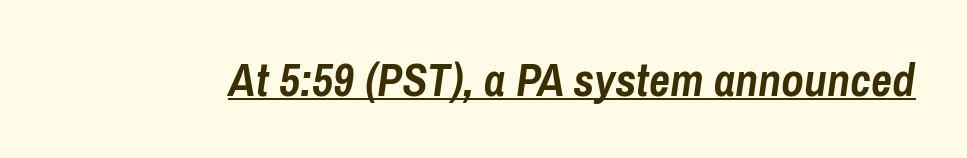
{"italic": "yes", "lean": "right", "slant_degrees": 8, "bold": "yes", "weight": "semibold", "width": "condensed", "stroke_contrast": "low", "x_height": "medium", "monospaced": "no", "underline": "yes", "letter_spacing": "normal", "letter_spacing_em": 0.0, "glyph_px": 46}
